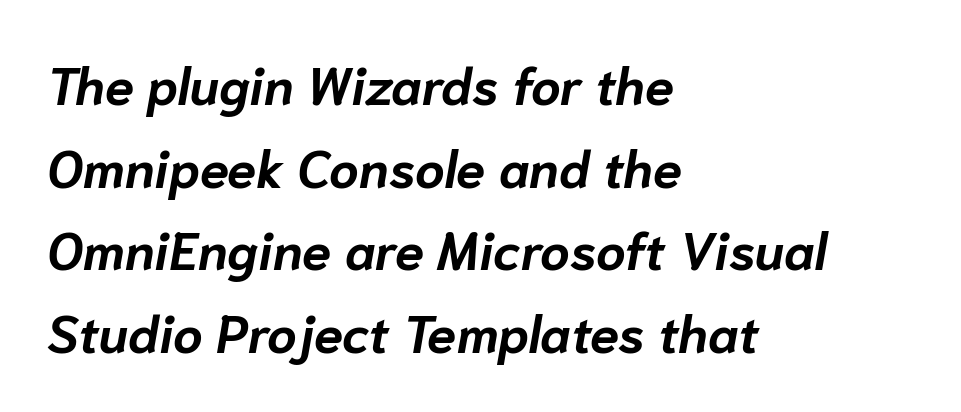
{"italic": "yes", "lean": "right", "slant_degrees": 10, "bold": "yes", "weight": "bold", "width": "normal", "stroke_contrast": "low", "x_height": "medium", "monospaced": "no", "underline": "no", "align": "left", "line_spacing": "normal", "line_spacing_ratio": 1.59, "letter_spacing": "normal", "letter_spacing_em": 0.0, "glyph_px": 52}
